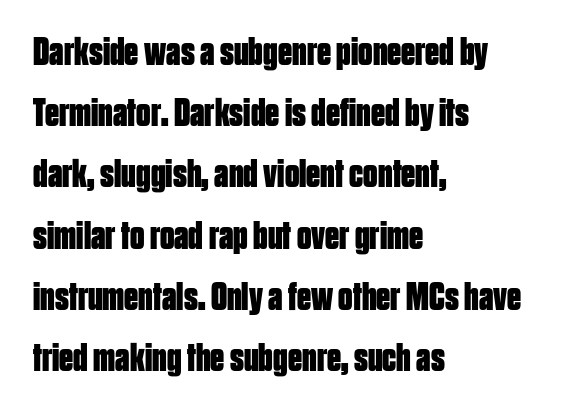
The image shows 40 px bold, condensed sans-serif type, upright; set left-aligned, normal line spacing (1.53x), normal letter spacing, not underlined; low stroke contrast and a large x-height.
